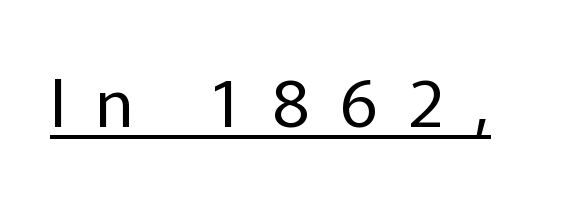
Q: Is the text bold? A: No.
Q: Is the text italic (slanted)? A: No, it is upright.
Q: Is the typeface a serif or a sans-serif typeface? A: Sans-serif.
Q: Is the text underlined? A: Yes.
Q: Is the spacing between letters normal or unusually wide? A: Unusually wide.
Q: Width (condensed, normal, or wide)? A: Normal.
Q: Stroke contrast? A: Low.
Q: x-height? A: Medium.
Q: Monospaced? A: No.
